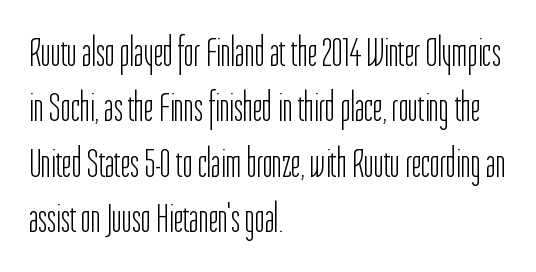
Q: Is the text bold? A: No.
Q: Is the text italic (slanted)? A: No, it is upright.
Q: Is the typeface a serif or a sans-serif typeface? A: Sans-serif.
Q: Is the text underlined? A: No.
Q: How is the paragraph aligned? A: Left-aligned.
Q: Is the spacing between letters normal or unusually wide? A: Normal.
Q: Is the spacing between lines tight, normal or loose? A: Normal.
Q: Width (condensed, normal, or wide)? A: Condensed.
Q: Stroke contrast? A: Low.
Q: x-height? A: Medium.
Q: Monospaced? A: No.
